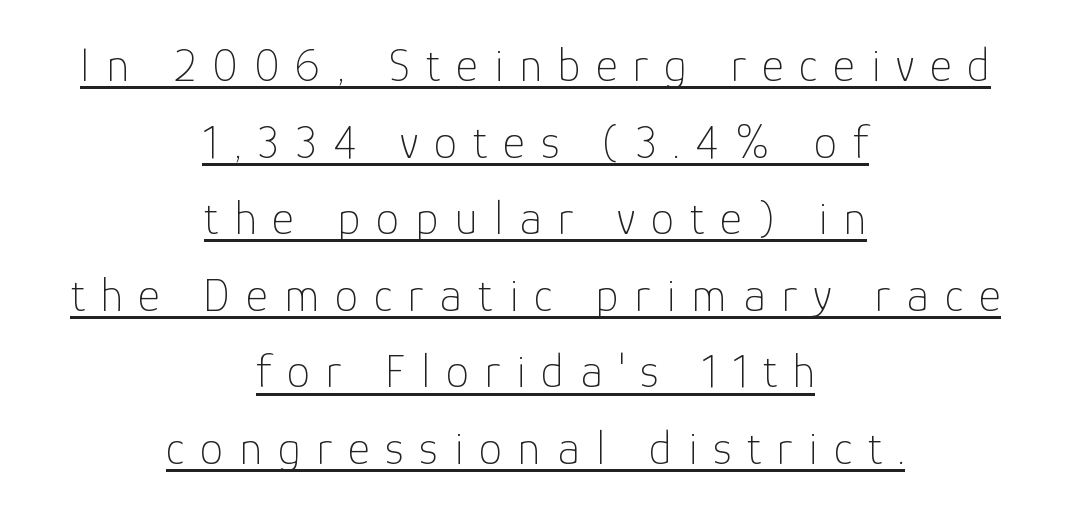
Look at the bottom of the vertical strokes: they stop flat, with no serifs. There is plenty of visible air inserted between adjacent glyphs. Beneath each row of characters lies a ruled line. One-word summary of the alignment: center.
